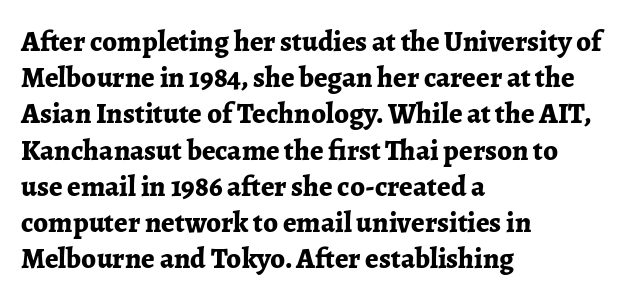
{"serif": "yes", "italic": "no", "bold": "yes", "weight": "bold", "width": "normal", "stroke_contrast": "low", "x_height": "medium", "monospaced": "no", "underline": "no", "align": "left", "line_spacing": "normal", "line_spacing_ratio": 1.25, "letter_spacing": "normal", "letter_spacing_em": 0.0, "glyph_px": 29}
